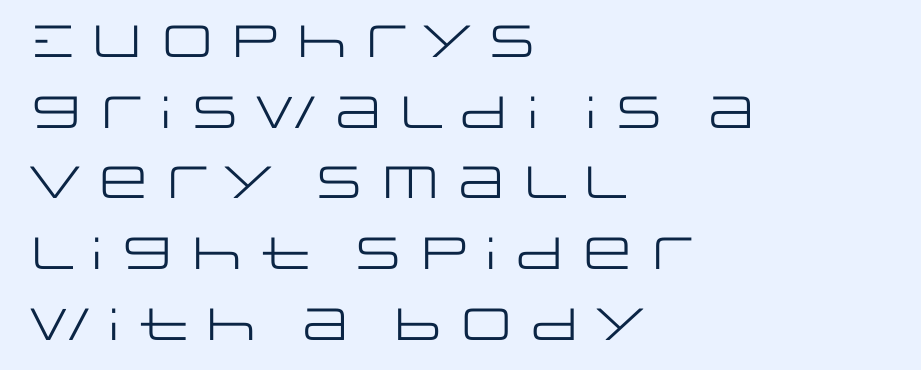
Notice how the passage keeps a crisp vertical edge on the left only. Heft: none added — not bold. The rendering shows plain stroke endings on the letterforms — a sans-serif design. The letters stand upright; this is a roman face. Each row of text sits above clean, open space. Whoever set this chose a conventional vertical rhythm.
